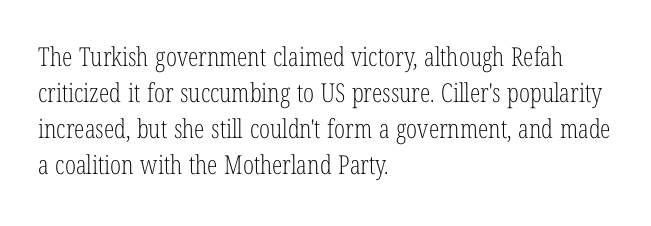
Teacher's note: observe the even left margin — that is flush-left alignment. Students, note that the glyphs here touch the page at normal intervals. Do the letters lean? They stand straight. Descenders hang freely into open space. Stem width sits at or under what a default text font uses.
